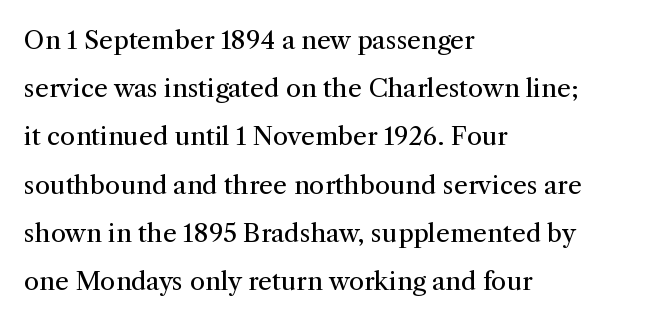
Q: Is the text bold? A: No.
Q: Is the text italic (slanted)? A: No, it is upright.
Q: Is the text underlined? A: No.
Q: How is the paragraph aligned? A: Left-aligned.
Q: Is the spacing between letters normal or unusually wide? A: Normal.
Q: Is the spacing between lines tight, normal or loose? A: Loose.
